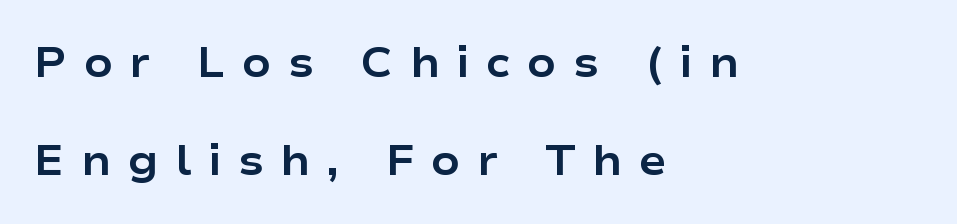
The strip under each line holds only bare page. Leading is clearly above the norm, producing a sparse column. The type family on display is of the sans-serif kind. Compared with an ordinary text face, these strokes are far heavier — a full bold. Posture: upright roman. The paragraph has a hard left edge and a soft right edge.
